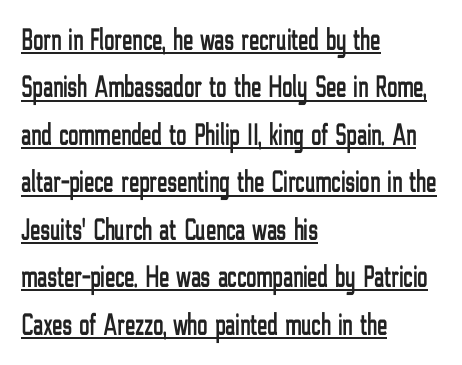
These lines stack with their left ends in a neat column. The face used here is a sans, in the tradition of grotesques and geometrics. Glyph-to-glyph distance matches everyday printed text. Successive baselines arrive at the customary interval. A typesetter would call this proportional, since set widths differ per character.
